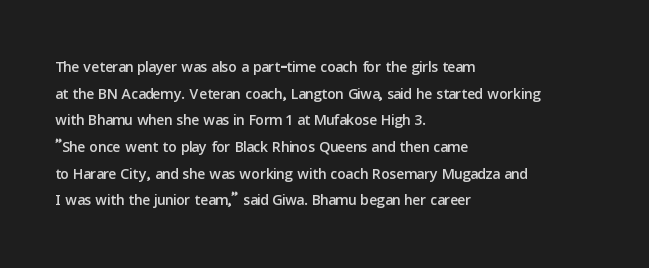
The image shows 21 px text type, upright; set left-aligned, normal line spacing (1.27x), normal letter spacing, not underlined.
